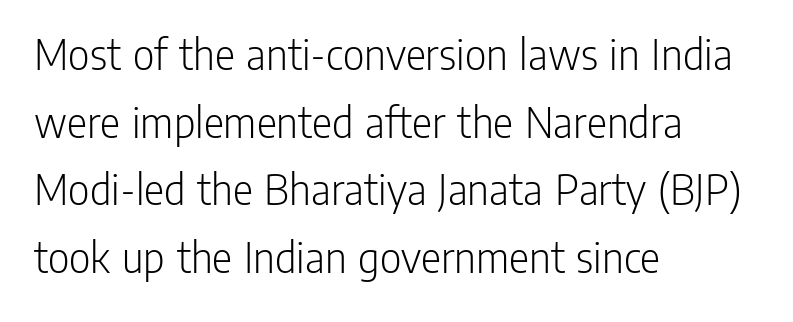
Weight: in the light-to-regular range. You could not count columns in this text — the font is proportionally spaced. Descender tails drop into unmarked territory. Nothing sits at the stroke ends, so this counts as sans-serif.
